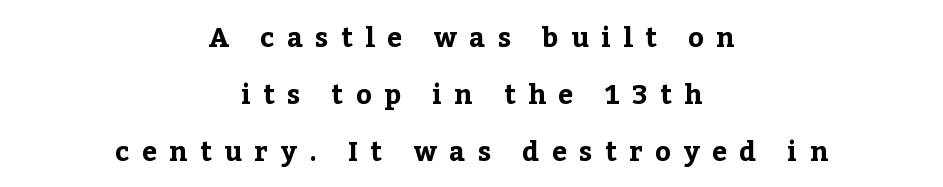
A clean baseline with only descenders dipping below it. What stands out about the letter spacing? Its width — letters are far apart. This block would shrink considerably if given ordinary leading; it's expanded now. How heavy is the stroke? Heavy — this is a bold. Visually the block forms a symmetrical silhouette, jagged on both flanks.
